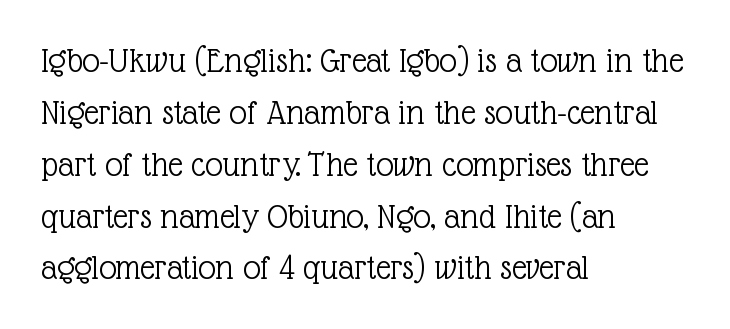
{"serif": "yes", "italic": "no", "bold": "no", "weight": "light", "width": "normal", "x_height": "medium", "monospaced": "no", "underline": "no", "align": "left", "line_spacing": "normal", "line_spacing_ratio": 1.44, "letter_spacing": "normal", "letter_spacing_em": 0.0, "glyph_px": 36}
